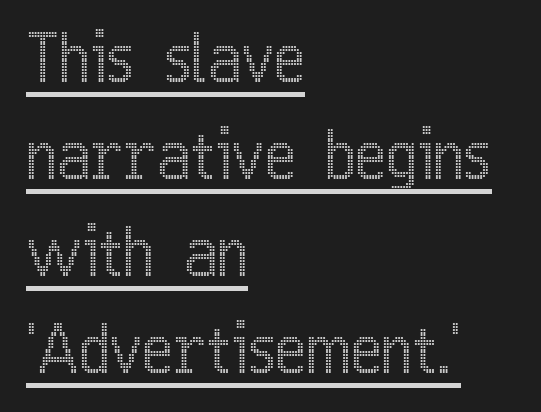
Each word holds together tightly as a unit, with standard inter-letter gaps. These lines are set flush left with a ragged right edge. Descenders here cross a horizontal rule under the line. Successive baselines arrive at the customary interval. Italic: no, the glyphs are upright roman.
